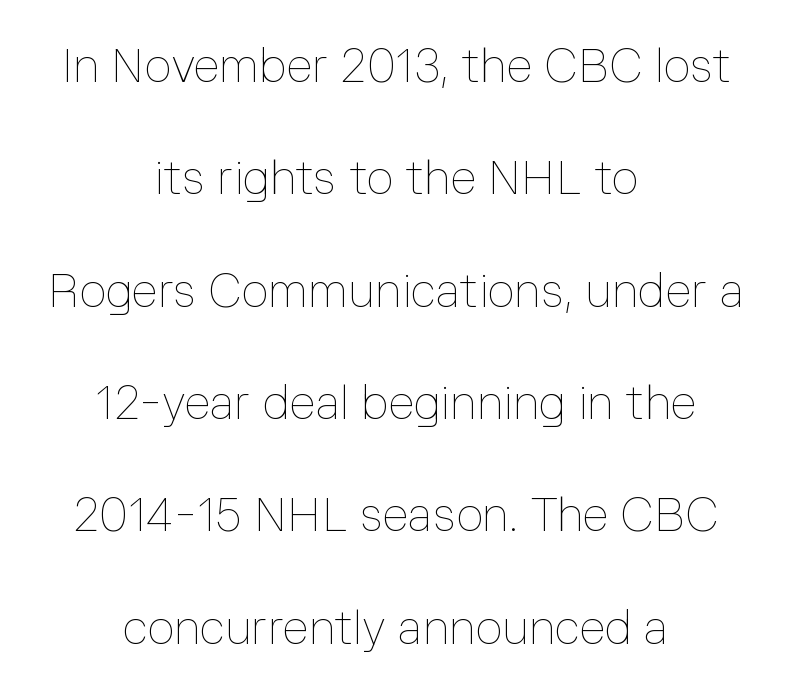
{"italic": "no", "bold": "no", "weight": "thin", "width": "normal", "stroke_contrast": "low", "x_height": "medium", "monospaced": "no", "underline": "no", "align": "center", "line_spacing": "loose", "line_spacing_ratio": 2.39, "letter_spacing": "normal", "letter_spacing_em": 0.0, "glyph_px": 47}
